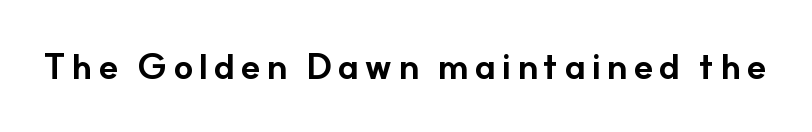
Q: Is the text bold? A: Yes.
Q: Is the text italic (slanted)? A: No, it is upright.
Q: Is the typeface a serif or a sans-serif typeface? A: Sans-serif.
Q: Is the text underlined? A: No.
Q: Width (condensed, normal, or wide)? A: Normal.
Q: Stroke contrast? A: Low.
Q: x-height? A: Small.
Q: Monospaced? A: No.
